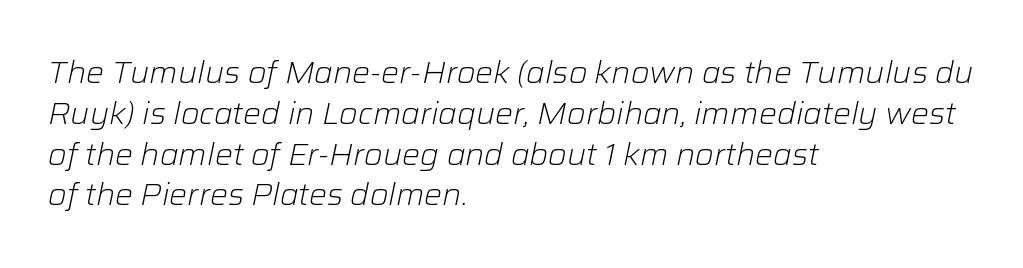
The image shows 30 px light type, italic (leaning right); set left-aligned, normal line spacing (1.36x), normal letter spacing, not underlined; low stroke contrast and a medium x-height.
